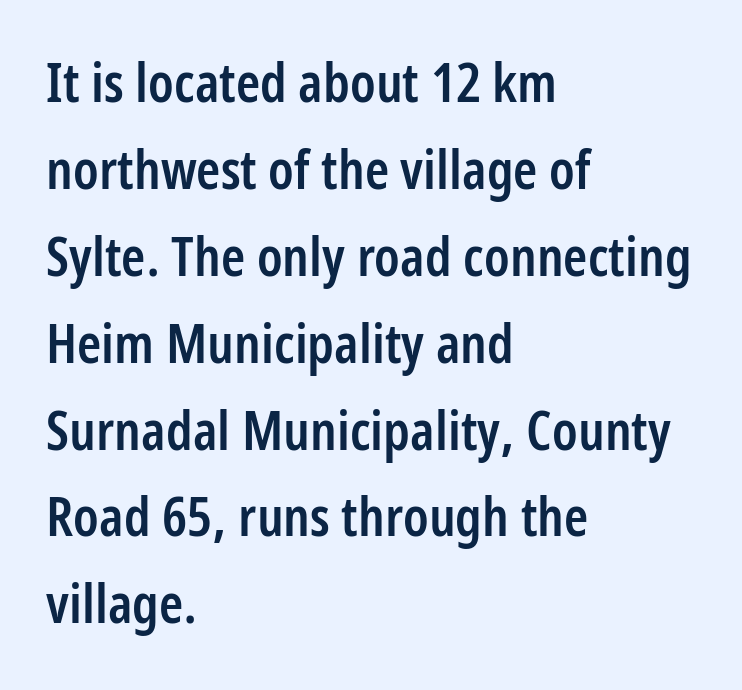
Caption: standard tracking, unaltered. The strip under each line holds only bare page. Examine the stroke ends and you'll find no serifs. You could not count columns in this text — the font is proportionally spaced. In CSS terms this would be text-align: left.
